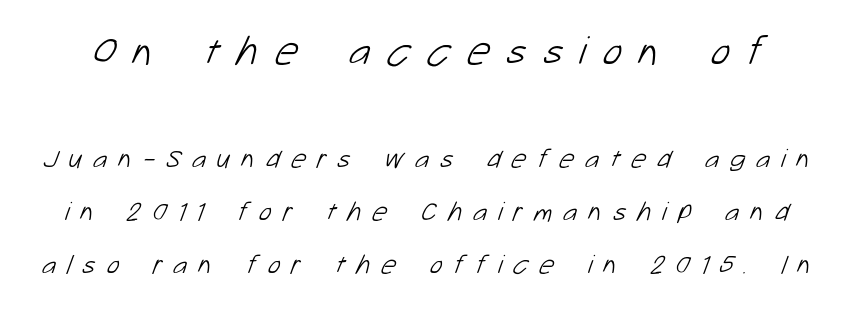
The image shows 41 px light sans-serif type; set loose line spacing (1.97x), unusually wide letter spacing (+0.4 em), not underlined; the first (top) block is 1.52x larger; low stroke contrast and a medium x-height.
